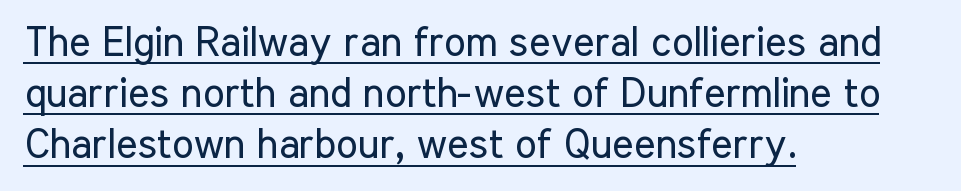
Q: Is the text bold? A: No.
Q: Is the text italic (slanted)? A: No, it is upright.
Q: Is the typeface a serif or a sans-serif typeface? A: Sans-serif.
Q: Is the text underlined? A: Yes.
Q: How is the paragraph aligned? A: Left-aligned.
Q: Is the spacing between letters normal or unusually wide? A: Normal.
Q: Is the spacing between lines tight, normal or loose? A: Normal.
Q: Width (condensed, normal, or wide)? A: Condensed.
Q: Stroke contrast? A: Low.
Q: x-height? A: Medium.
Q: Monospaced? A: No.
